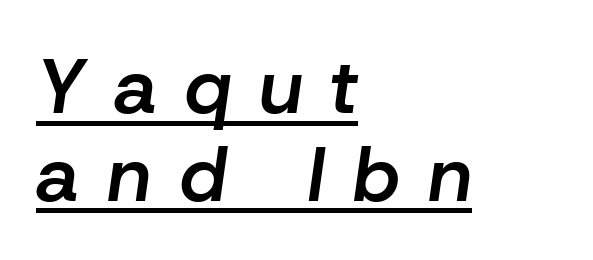
{"italic": "yes", "lean": "right", "slant_degrees": 8, "bold": "semi", "weight": "semibold", "width": "normal", "stroke_contrast": "low", "x_height": "medium", "monospaced": "no", "underline": "yes", "align": "left", "line_spacing": "tight", "line_spacing_ratio": 1.14, "letter_spacing": "wide", "letter_spacing_em": 0.37, "glyph_px": 77}
